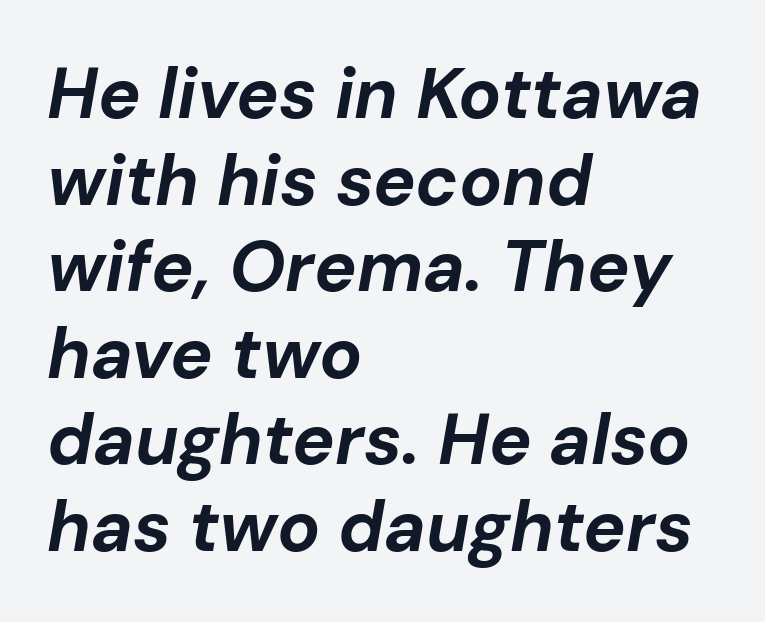
Q: Is the text bold? A: Yes.
Q: Is the text italic (slanted)? A: Yes, it leans right by about 10 degrees.
Q: Is the text underlined? A: No.
Q: How is the paragraph aligned? A: Left-aligned.
Q: Is the spacing between letters normal or unusually wide? A: Normal.
Q: Width (condensed, normal, or wide)? A: Normal.
Q: Stroke contrast? A: Low.
Q: x-height? A: Medium.
Q: Monospaced? A: No.
